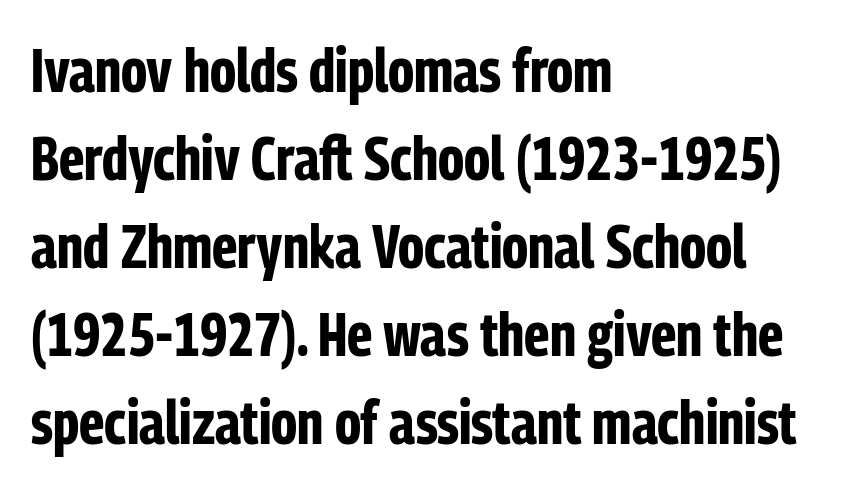
Does the lettering tilt? It doesn't — this is upright. Does the type have serifs? No, each stem ends abruptly. Short note: letters normally spaced. A classic flush-left, rag-right setting is used for this passage. Glance below the letters and you will spot only blank space. Reading down the column, the eye jumps a familiar distance to each next line.
